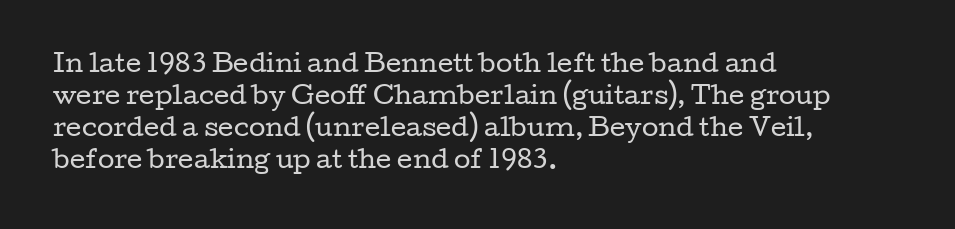
Q: Is the text bold? A: No.
Q: Is the text italic (slanted)? A: No, it is upright.
Q: Is the text underlined? A: No.
Q: How is the paragraph aligned? A: Left-aligned.
Q: Is the spacing between letters normal or unusually wide? A: Normal.
Q: Is the spacing between lines tight, normal or loose? A: Normal.
